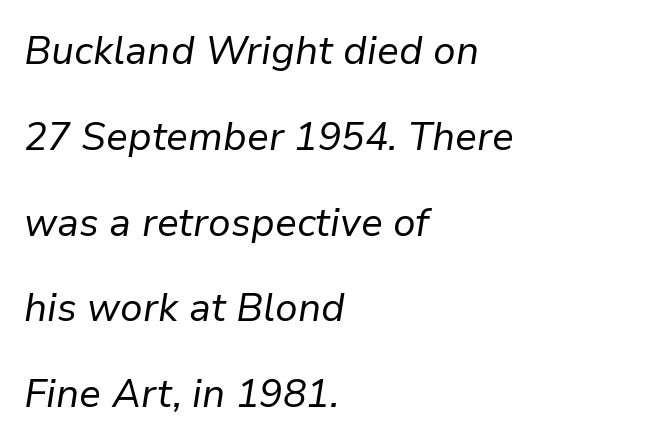
Q: Is the text bold? A: No.
Q: Is the text italic (slanted)? A: Yes, it leans right by about 9 degrees.
Q: Is the text underlined? A: No.
Q: How is the paragraph aligned? A: Left-aligned.
Q: Is the spacing between letters normal or unusually wide? A: Normal.
Q: Is the spacing between lines tight, normal or loose? A: Loose.
Q: Width (condensed, normal, or wide)? A: Normal.
Q: Stroke contrast? A: Low.
Q: x-height? A: Medium.
Q: Monospaced? A: No.
